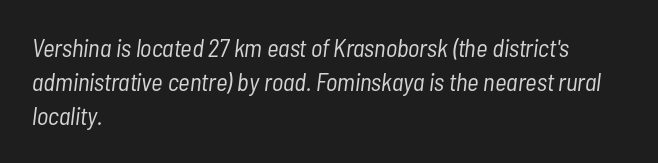
Regular leading. Type without underlining. Counters stay open thanks to moderate or lighter strokes. The rag falls on the right side of this text block. Notice how the stems are inclined rather than vertical — that's the hallmark of italics. A typesetter would call this zero additional tracking.
